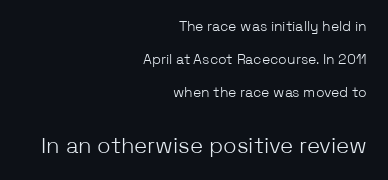
Q: Is the text bold? A: No.
Q: Is the text italic (slanted)? A: No, it is upright.
Q: Is the text underlined? A: No.
Q: How is the paragraph aligned? A: Right-aligned.
Q: Is the spacing between letters normal or unusually wide? A: Normal.
Q: Is the spacing between lines tight, normal or loose? A: Loose.
Q: Which block of text is set in a larger size, the first (top) or the second (bottom)? A: The second (bottom) one.
